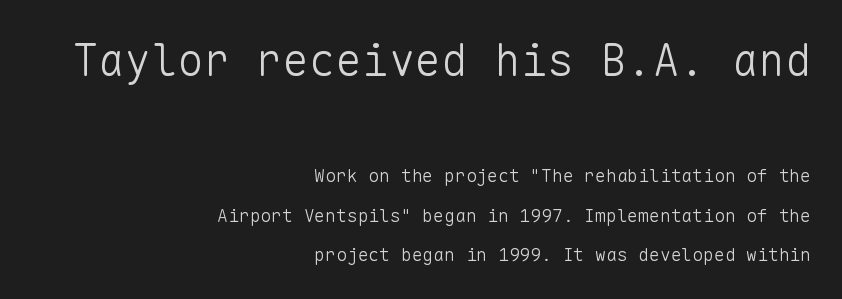
Q: Is the text bold? A: No.
Q: Is the text italic (slanted)? A: No, it is upright.
Q: Is the typeface a serif or a sans-serif typeface? A: Sans-serif.
Q: Is the text underlined? A: No.
Q: How is the paragraph aligned? A: Right-aligned.
Q: Is the spacing between letters normal or unusually wide? A: Normal.
Q: Is the spacing between lines tight, normal or loose? A: Loose.
Q: Which block of text is set in a larger size, the first (top) or the second (bottom)? A: The first (top) one.
Q: Width (condensed, normal, or wide)? A: Normal.
Q: Stroke contrast? A: Low.
Q: x-height? A: Medium.
Q: Monospaced? A: Yes.
